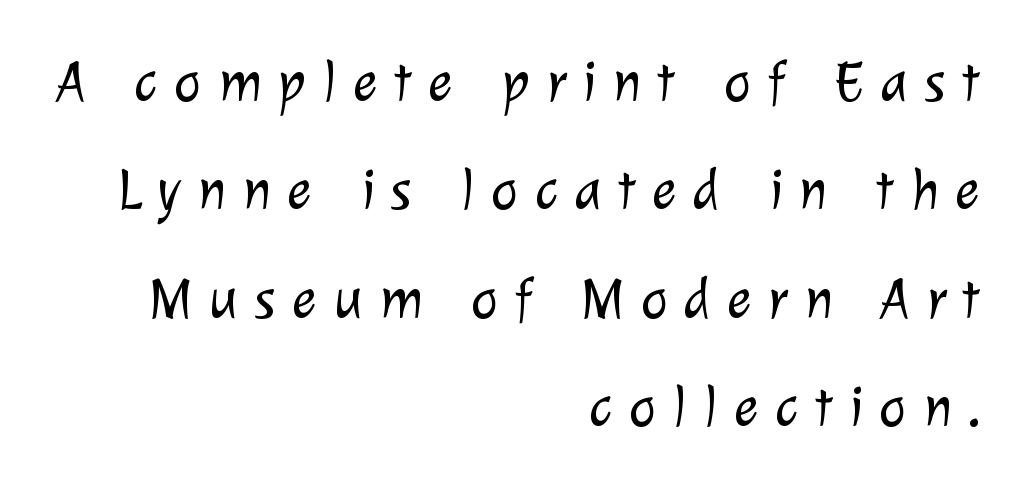
{"serif": "no", "bold": "no", "weight": "light", "width": "normal", "stroke_contrast": "low", "x_height": "medium", "monospaced": "no", "underline": "no", "align": "right", "line_spacing_ratio": 1.87, "letter_spacing": "wide", "letter_spacing_em": 0.28, "glyph_px": 58}
